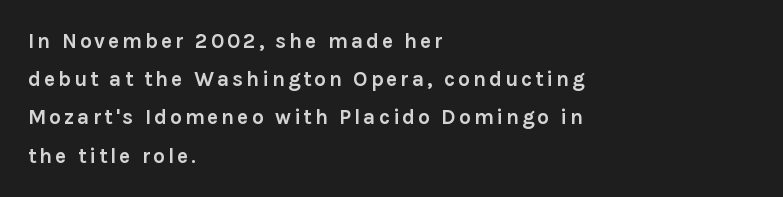
The baseline area is clear. Vertical strokes here are truly vertical. These words are printed bold, with thick strokes throughout. Layout note: lines flush left.
